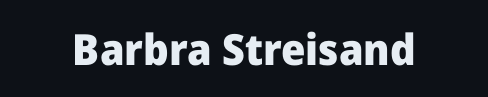
Q: Is the text bold? A: Yes.
Q: Is the text italic (slanted)? A: No, it is upright.
Q: Is the typeface a serif or a sans-serif typeface? A: Sans-serif.
Q: Is the text underlined? A: No.
Q: Is the spacing between letters normal or unusually wide? A: Normal.
Q: Width (condensed, normal, or wide)? A: Normal.
Q: Stroke contrast? A: Low.
Q: x-height? A: Medium.
Q: Monospaced? A: No.
